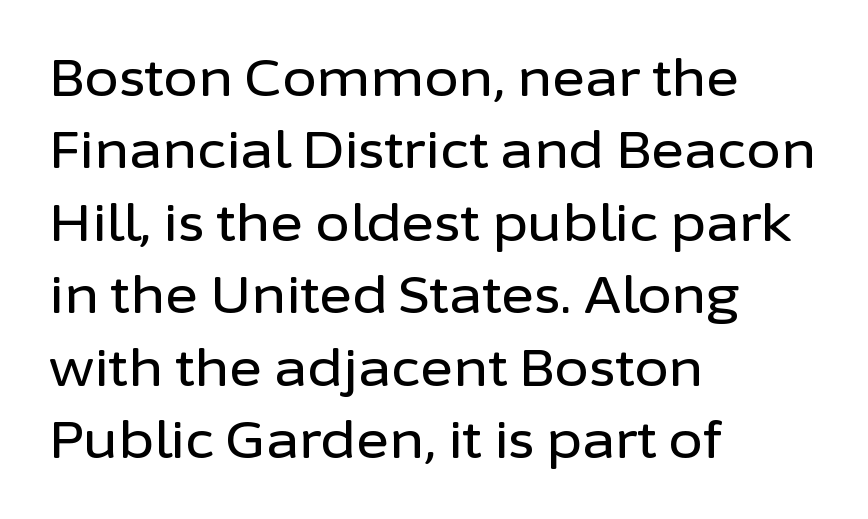
{"serif": "no", "italic": "no", "width": "normal", "stroke_contrast": "low", "x_height": "medium", "monospaced": "no", "underline": "no", "align": "left", "line_spacing": "normal", "line_spacing_ratio": 1.45, "letter_spacing": "normal", "letter_spacing_em": 0.0, "glyph_px": 50}
